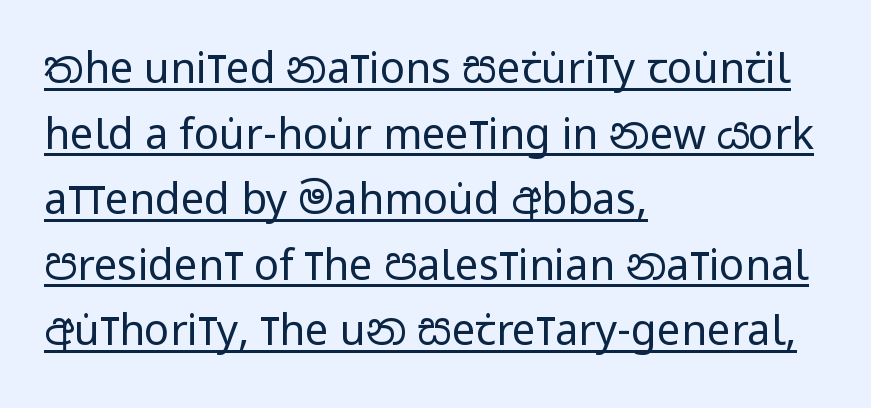
{"serif": "no", "italic": "no", "bold": "no", "weight": "regular", "width": "condensed", "stroke_contrast": "low", "x_height": "large", "monospaced": "no", "underline": "yes", "align": "left", "line_spacing": "normal", "line_spacing_ratio": 1.56, "letter_spacing": "normal", "letter_spacing_em": 0.0, "glyph_px": 42}
